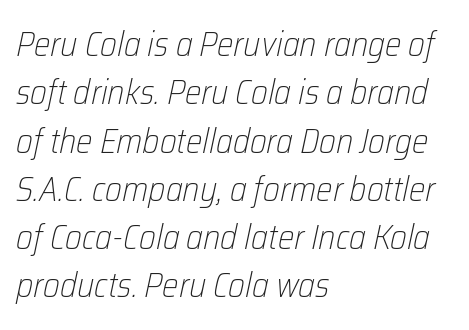
Q: Is the text bold? A: No.
Q: Is the text italic (slanted)? A: Yes, it leans right by about 12 degrees.
Q: Is the text underlined? A: No.
Q: How is the paragraph aligned? A: Left-aligned.
Q: Is the spacing between letters normal or unusually wide? A: Normal.
Q: Is the spacing between lines tight, normal or loose? A: Normal.
Q: Width (condensed, normal, or wide)? A: Condensed.
Q: Stroke contrast? A: Low.
Q: x-height? A: Medium.
Q: Monospaced? A: No.
